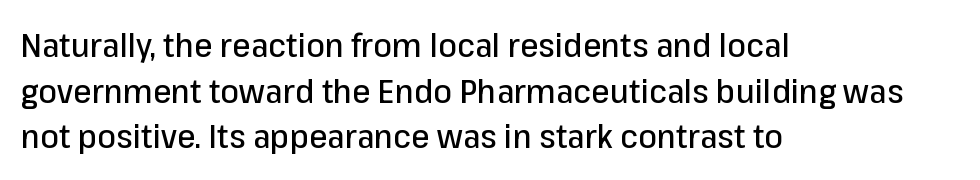
Q: Is the text italic (slanted)? A: No, it is upright.
Q: Is the typeface a serif or a sans-serif typeface? A: Sans-serif.
Q: Is the text underlined? A: No.
Q: How is the paragraph aligned? A: Left-aligned.
Q: Is the spacing between letters normal or unusually wide? A: Normal.
Q: Is the spacing between lines tight, normal or loose? A: Normal.
Q: Width (condensed, normal, or wide)? A: Normal.
Q: Stroke contrast? A: Low.
Q: x-height? A: Medium.
Q: Monospaced? A: No.
